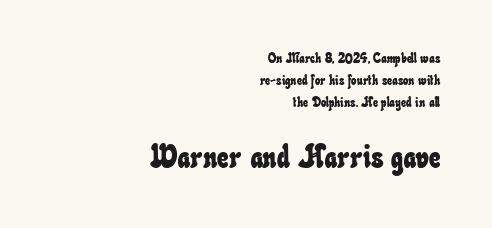
{"width": "condensed", "stroke_contrast": "low", "x_height": "small", "monospaced": "no", "underline": "no", "align": "right", "line_spacing": "normal", "line_spacing_ratio": 1.58, "letter_spacing": "normal", "letter_spacing_em": 0.0, "larger_block": "second", "size_ratio": 2.29, "glyph_px": 32}
